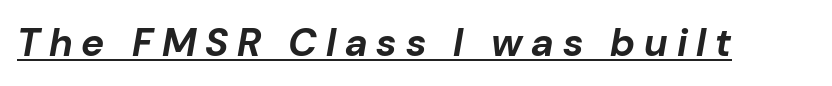
Bold? Absolutely — the strokes are thick and heavy. Would a proofreader flag this as italicized? Yes. This rendering features underlined lettering. Is this a fixed-width face? No — the glyphs have proportional, varying widths. These lines have a slow, spaced-out rhythm from letter to letter.
